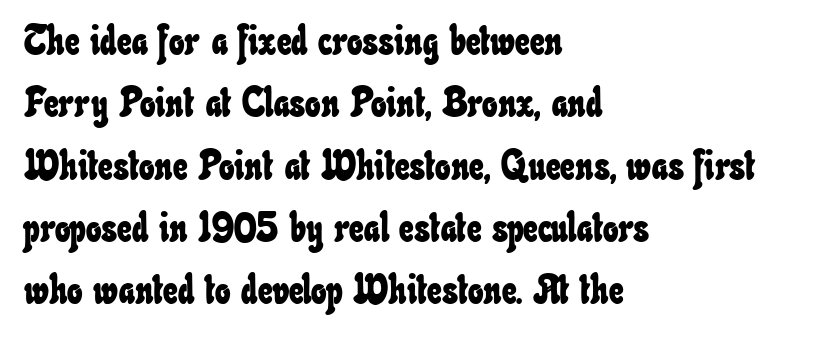
{"width": "condensed", "stroke_contrast": "low", "x_height": "small", "monospaced": "no", "underline": "no", "align": "left", "line_spacing": "normal", "line_spacing_ratio": 1.52, "letter_spacing": "normal", "letter_spacing_em": 0.0, "glyph_px": 41}
